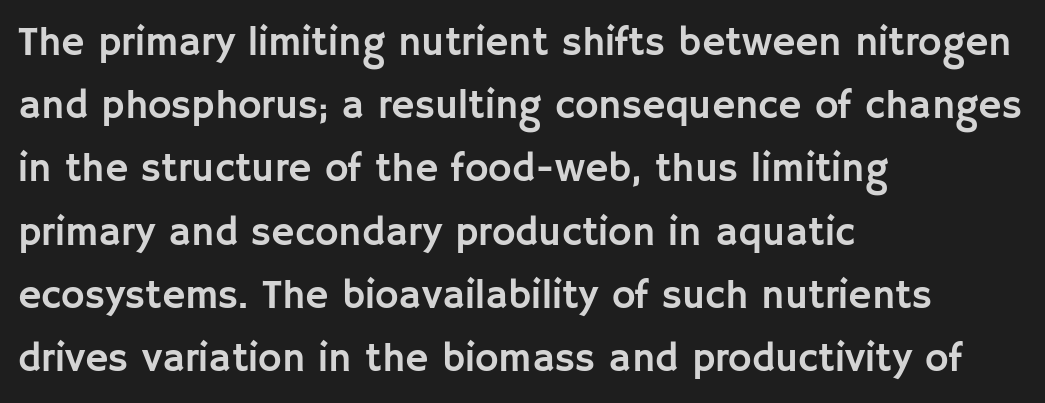
Q: Is the text italic (slanted)? A: No, it is upright.
Q: Is the typeface a serif or a sans-serif typeface? A: Sans-serif.
Q: Is the text underlined? A: No.
Q: How is the paragraph aligned? A: Left-aligned.
Q: Is the spacing between letters normal or unusually wide? A: Normal.
Q: Is the spacing between lines tight, normal or loose? A: Normal.
Q: Width (condensed, normal, or wide)? A: Normal.
Q: Stroke contrast? A: Low.
Q: x-height? A: Large.
Q: Monospaced? A: No.
